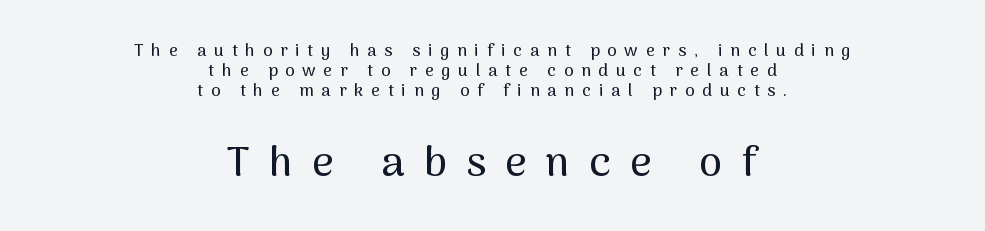
The image shows 42 px sans-serif type, upright; set centered, line spacing 1.18x, unusually wide letter spacing (+0.46 em), not underlined; the second (bottom) block is 2.47x larger; medium stroke contrast and a medium x-height.
